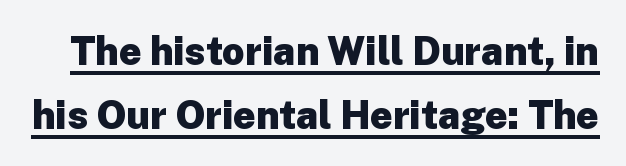
Q: Is the text bold? A: Yes.
Q: Is the text italic (slanted)? A: No, it is upright.
Q: Is the typeface a serif or a sans-serif typeface? A: Sans-serif.
Q: Is the text underlined? A: Yes.
Q: Is the spacing between letters normal or unusually wide? A: Normal.
Q: Is the spacing between lines tight, normal or loose? A: Normal.
Q: Width (condensed, normal, or wide)? A: Normal.
Q: Stroke contrast? A: Low.
Q: x-height? A: Medium.
Q: Monospaced? A: No.
